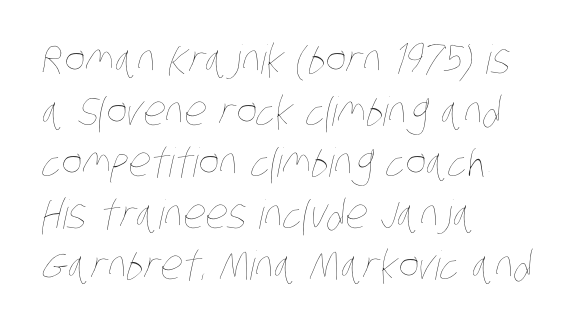
The image shows 40 px thin, condensed type; set left-aligned, normal line spacing (1.29x), normal letter spacing, not underlined; low stroke contrast and a large x-height.
